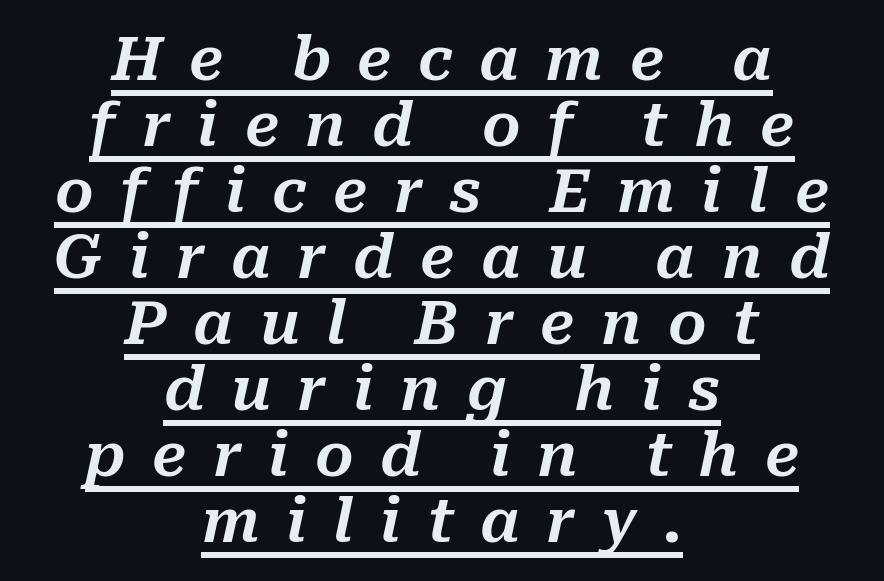
Q: Is the text italic (slanted)? A: Yes, it leans right by about 10 degrees.
Q: Is the text underlined? A: Yes.
Q: How is the paragraph aligned? A: Centered.
Q: Is the spacing between letters normal or unusually wide? A: Unusually wide.
Q: Is the spacing between lines tight, normal or loose? A: Tight.
Q: Width (condensed, normal, or wide)? A: Normal.
Q: Stroke contrast? A: Medium.
Q: x-height? A: Medium.
Q: Monospaced? A: No.
